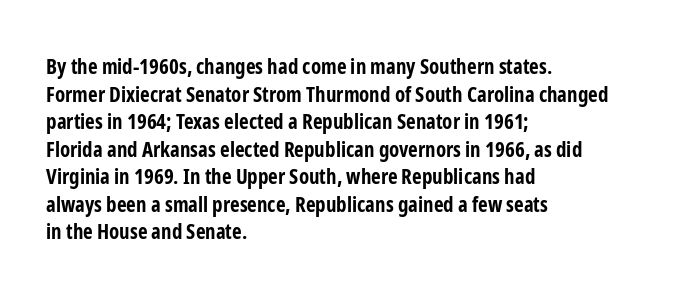
{"italic": "no", "bold": "yes", "underline": "no", "align": "left", "line_spacing": "normal", "line_spacing_ratio": 1.31, "letter_spacing": "normal", "letter_spacing_em": 0.0, "glyph_px": 21}
